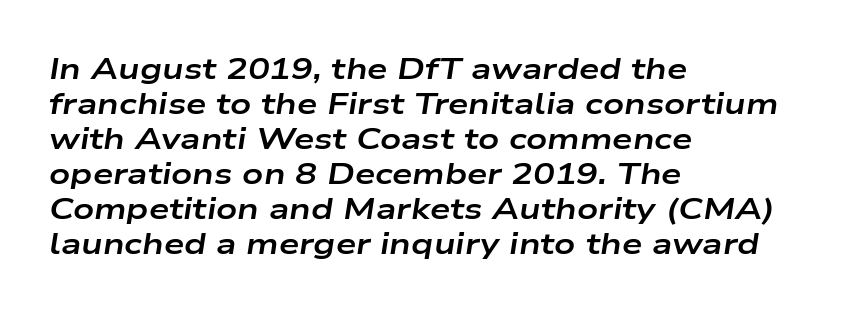
Q: Is the text bold? A: Yes.
Q: Is the text italic (slanted)? A: Yes, it leans right by about 9 degrees.
Q: Is the text underlined? A: No.
Q: How is the paragraph aligned? A: Left-aligned.
Q: Is the spacing between letters normal or unusually wide? A: Normal.
Q: Width (condensed, normal, or wide)? A: Wide.
Q: Stroke contrast? A: Low.
Q: x-height? A: Medium.
Q: Monospaced? A: No.
